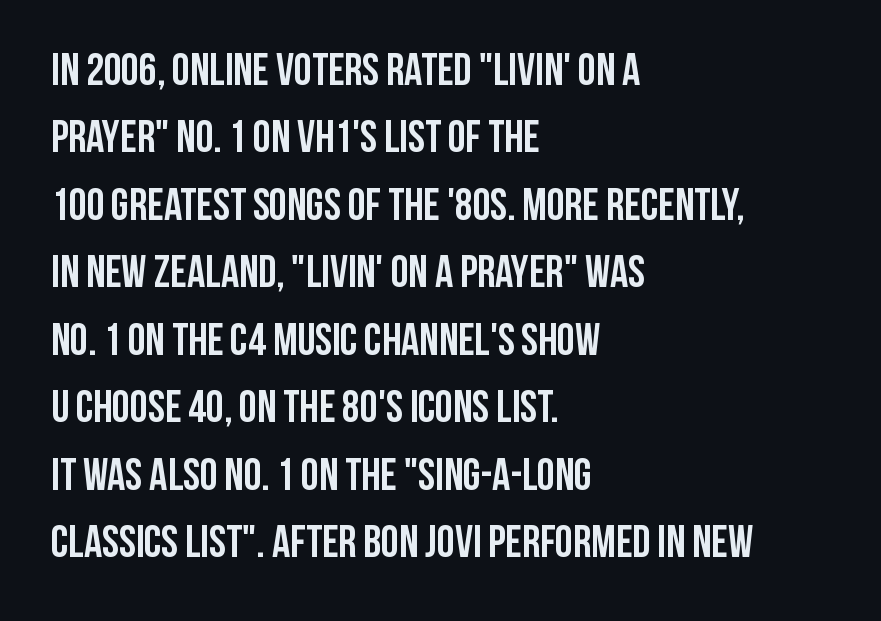
{"serif": "no", "italic": "no", "bold": "yes", "weight": "semibold", "width": "condensed", "stroke_contrast": "low", "x_height": "large", "monospaced": "no", "underline": "no", "align": "left", "line_spacing": "normal", "line_spacing_ratio": 1.5, "letter_spacing": "normal", "letter_spacing_em": 0.0, "glyph_px": 45}
